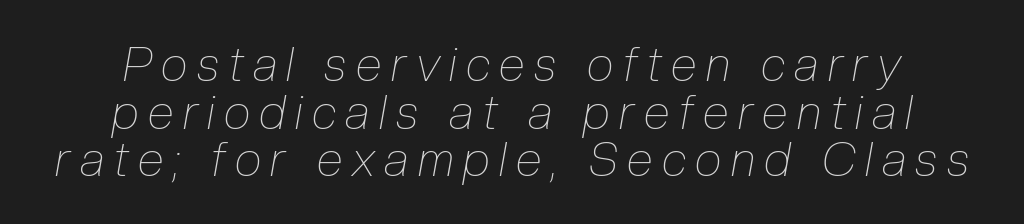
{"italic": "yes", "lean": "right", "slant_degrees": 10, "bold": "no", "weight": "thin", "width": "condensed", "stroke_contrast": "low", "x_height": "medium", "monospaced": "no", "underline": "no", "align": "center", "line_spacing": "tight", "line_spacing_ratio": 0.99, "letter_spacing": "wide", "letter_spacing_em": 0.2, "glyph_px": 48}
